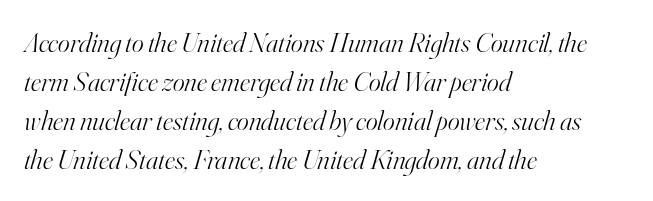
{"serif": "yes", "italic": "yes", "lean": "right", "slant_degrees": 16, "bold": "no", "weight": "light", "width": "normal", "stroke_contrast": "high", "x_height": "small", "monospaced": "no", "underline": "no", "align": "left", "line_spacing": "normal", "line_spacing_ratio": 1.39, "letter_spacing": "normal", "letter_spacing_em": 0.0, "glyph_px": 28}
